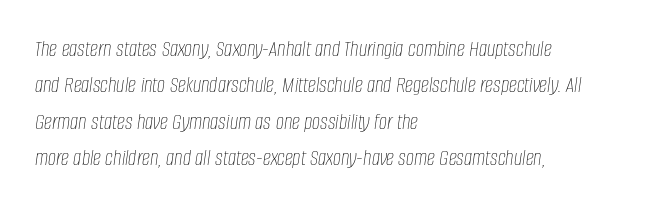
Q: Is the text bold? A: No.
Q: Is the text italic (slanted)? A: Yes, it leans right by about 8 degrees.
Q: Is the text underlined? A: No.
Q: How is the paragraph aligned? A: Left-aligned.
Q: Is the spacing between letters normal or unusually wide? A: Normal.
Q: Is the spacing between lines tight, normal or loose? A: Normal.
